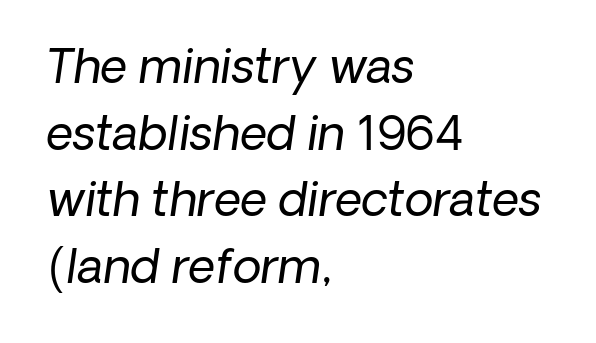
{"serif": "no", "bold": "no", "weight": "regular", "width": "normal", "stroke_contrast": "low", "x_height": "medium", "monospaced": "no", "underline": "no", "align": "left", "line_spacing": "normal", "line_spacing_ratio": 1.42, "letter_spacing": "normal", "letter_spacing_em": 0.0, "glyph_px": 47}
